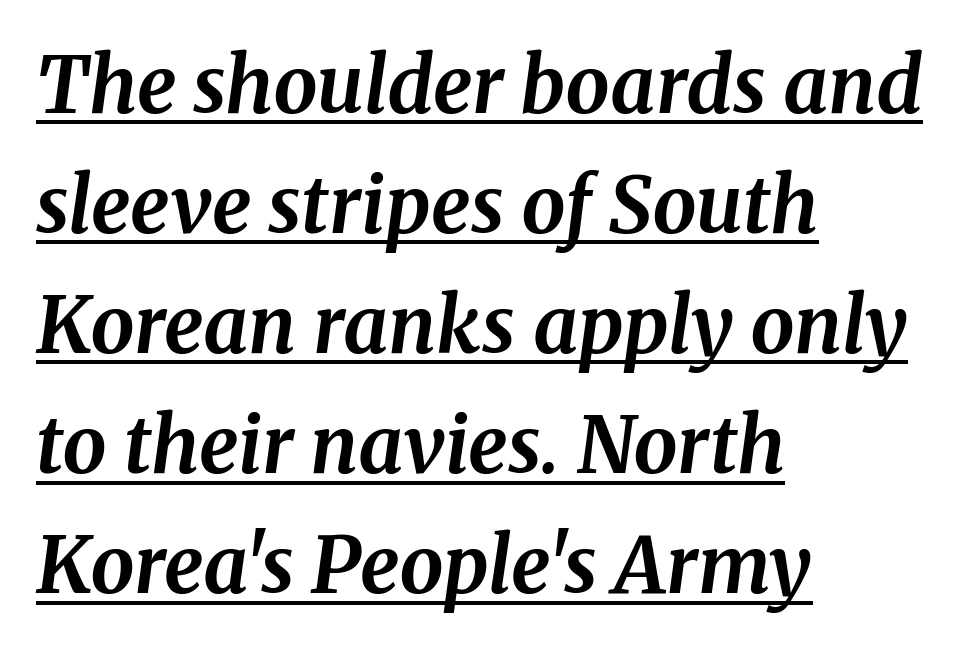
The image shows 78 px bold serif type, italic (leaning right); set left-aligned, normal line spacing (1.54x), normal letter spacing, underlined; medium stroke contrast and a medium x-height.
